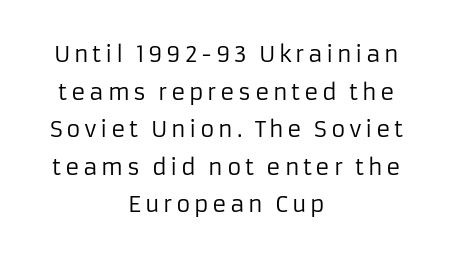
A student would call this center alignment; a typographer would say set centered. Is this a heavy cut? Hardly; it is regular or lighter. Plain, unruled lines of type. Posture: upright roman.
